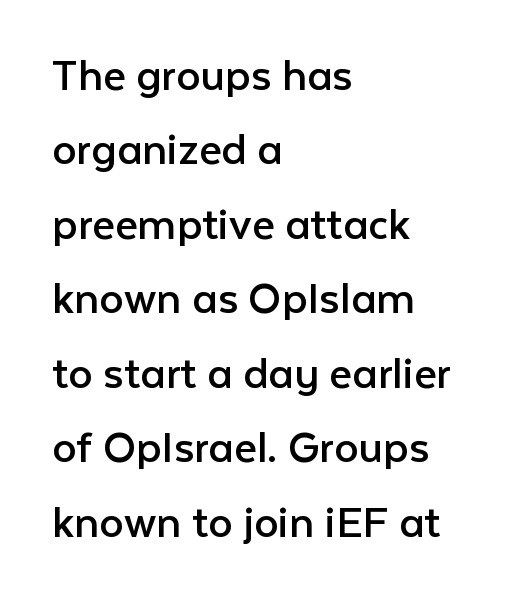
The image shows 49 px regular-weight sans-serif type, upright; set left-aligned, normal line spacing (1.52x), normal letter spacing, not underlined; low stroke contrast and a medium x-height.
